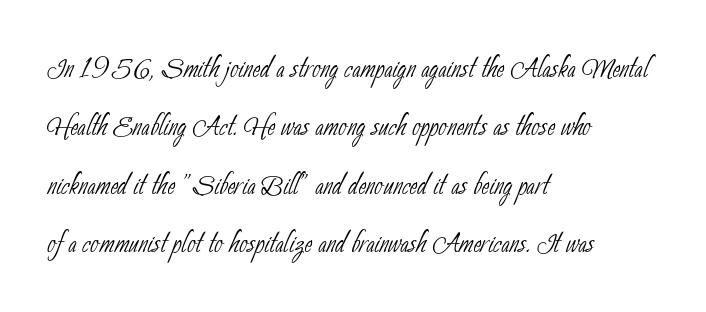
{"serif": "no", "bold": "no", "weight": "thin", "width": "condensed", "stroke_contrast": "low", "x_height": "small", "monospaced": "no", "underline": "no", "align": "left", "line_spacing": "normal", "line_spacing_ratio": 1.58, "letter_spacing": "normal", "letter_spacing_em": 0.0, "glyph_px": 37}
